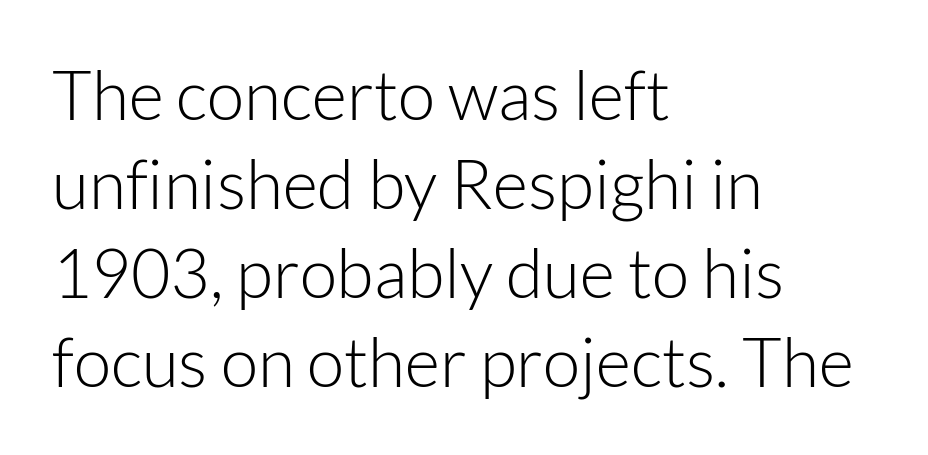
Is the type heavy? It reads as light-to-regular instead. The typeface chosen for these lines omits serifs. This sample is left-justified, so line endings fall wherever the words run out. In terms of posture, this sample is upright. Type without underlining.
